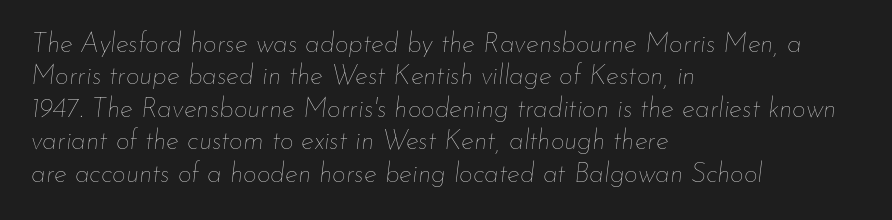
{"italic": "yes", "lean": "right", "slant_degrees": 7, "bold": "no", "underline": "no", "align": "left", "line_spacing_ratio": 1.2, "letter_spacing": "normal", "letter_spacing_em": 0.0, "glyph_px": 27}
